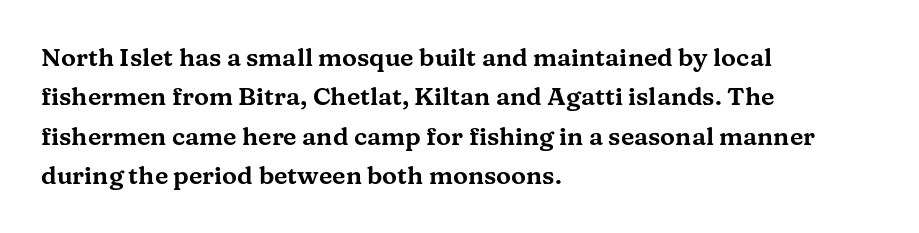
{"italic": "no", "underline": "no", "align": "left", "line_spacing": "normal", "line_spacing_ratio": 1.58, "letter_spacing": "normal", "letter_spacing_em": 0.0, "glyph_px": 25}
